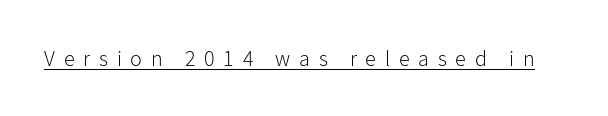
The image shows 22 px text type, upright; set unusually wide letter spacing (+0.4 em), underlined.
